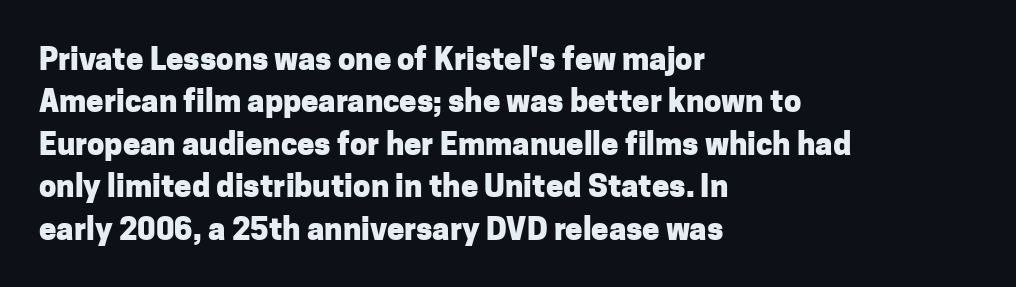
Q: Is the text bold? A: Yes.
Q: Is the text italic (slanted)? A: No, it is upright.
Q: Is the typeface a serif or a sans-serif typeface? A: Sans-serif.
Q: Is the text underlined? A: No.
Q: How is the paragraph aligned? A: Left-aligned.
Q: Is the spacing between letters normal or unusually wide? A: Normal.
Q: Is the spacing between lines tight, normal or loose? A: Normal.
Q: Width (condensed, normal, or wide)? A: Normal.
Q: Stroke contrast? A: Low.
Q: x-height? A: Medium.
Q: Monospaced? A: No.
